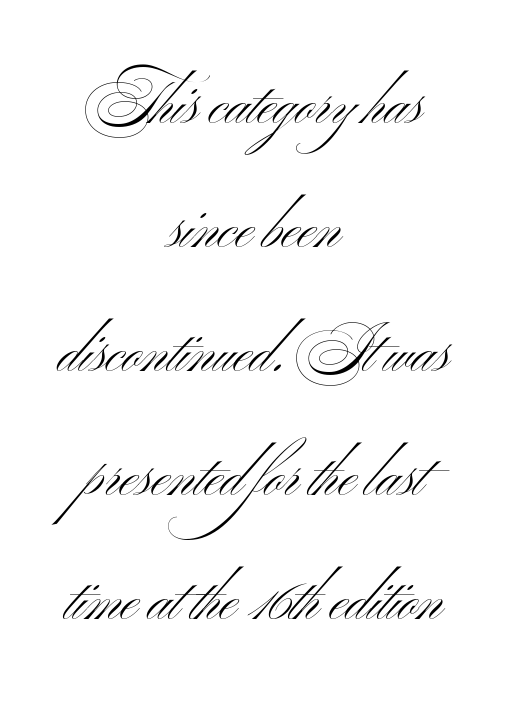
{"serif": "no", "bold": "no", "weight": "light", "width": "wide", "stroke_contrast": "medium", "x_height": "small", "monospaced": "no", "underline": "no", "align": "center", "line_spacing": "loose", "line_spacing_ratio": 2.1, "letter_spacing": "normal", "letter_spacing_em": 0.0, "glyph_px": 59}
